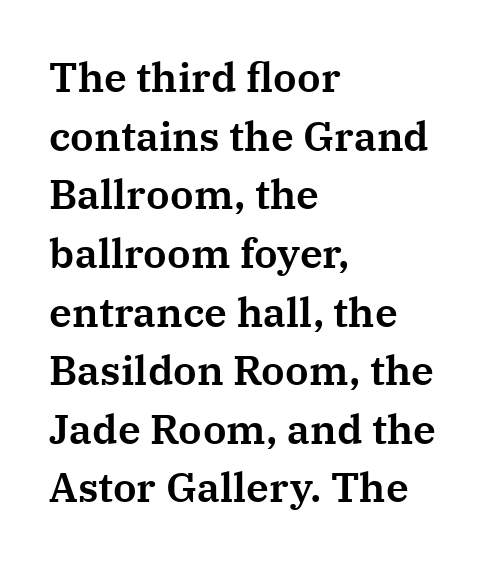
Lines of text with bare space underneath. This is the regular roman posture of the typeface. Each line starts at the same left margin while the right side varies. Are there feet on the stems? There are — it's a serif. Spacing verdict: proportional, widths tailored to each character. There is no visible air inserted between adjacent glyphs.
